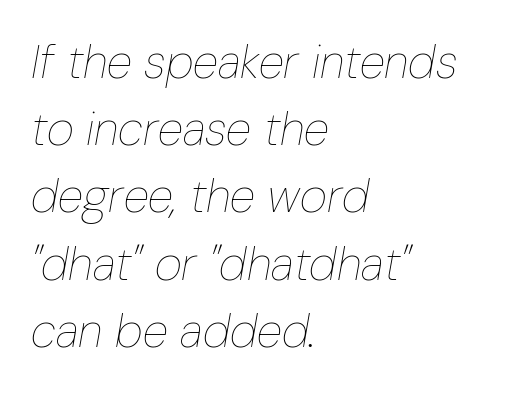
Q: Is the text bold? A: No.
Q: Is the text italic (slanted)? A: Yes, it leans right by about 10 degrees.
Q: Is the text underlined? A: No.
Q: How is the paragraph aligned? A: Left-aligned.
Q: Is the spacing between letters normal or unusually wide? A: Normal.
Q: Is the spacing between lines tight, normal or loose? A: Normal.
Q: Width (condensed, normal, or wide)? A: Condensed.
Q: Stroke contrast? A: Low.
Q: x-height? A: Medium.
Q: Monospaced? A: No.
